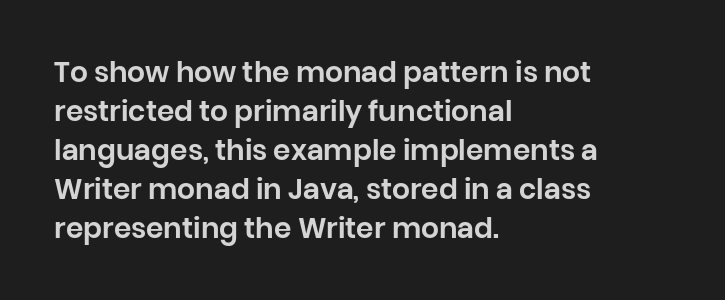
Q: Is the text italic (slanted)? A: No, it is upright.
Q: Is the typeface a serif or a sans-serif typeface? A: Sans-serif.
Q: Is the text underlined? A: No.
Q: How is the paragraph aligned? A: Left-aligned.
Q: Is the spacing between letters normal or unusually wide? A: Normal.
Q: Is the spacing between lines tight, normal or loose? A: Normal.
Q: Width (condensed, normal, or wide)? A: Normal.
Q: Stroke contrast? A: Low.
Q: x-height? A: Large.
Q: Monospaced? A: No.
